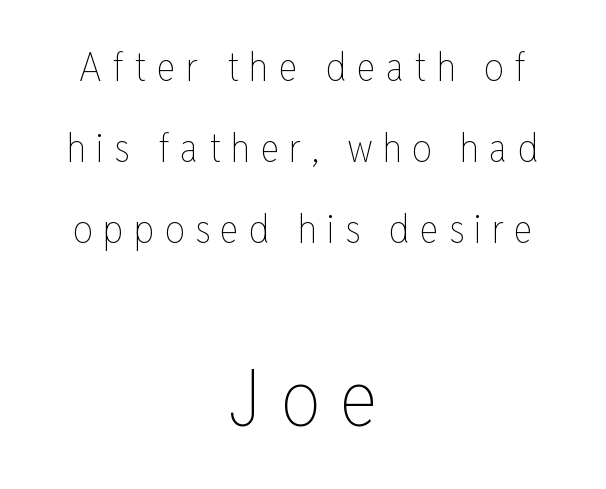
{"italic": "no", "bold": "no", "weight": "thin", "width": "condensed", "stroke_contrast": "low", "x_height": "medium", "monospaced": "no", "underline": "no", "align": "center", "line_spacing": "loose", "line_spacing_ratio": 2.02, "letter_spacing": "wide", "letter_spacing_em": 0.25, "larger_block": "second", "size_ratio": 1.98, "glyph_px": 79}
